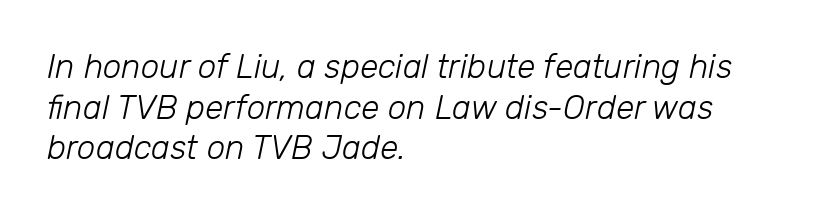
Q: Is the text bold? A: No.
Q: Is the text italic (slanted)? A: Yes, it leans right by about 12 degrees.
Q: Is the text underlined? A: No.
Q: How is the paragraph aligned? A: Left-aligned.
Q: Is the spacing between letters normal or unusually wide? A: Normal.
Q: Width (condensed, normal, or wide)? A: Normal.
Q: Stroke contrast? A: Low.
Q: x-height? A: Medium.
Q: Monospaced? A: No.
